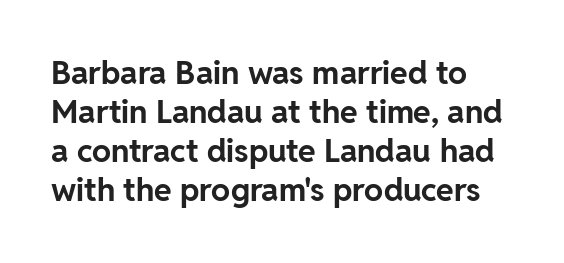
{"serif": "no", "italic": "no", "bold": "yes", "weight": "bold", "width": "normal", "stroke_contrast": "low", "x_height": "medium", "monospaced": "no", "underline": "no", "line_spacing_ratio": 1.22, "letter_spacing": "normal", "letter_spacing_em": 0.0, "glyph_px": 32}
